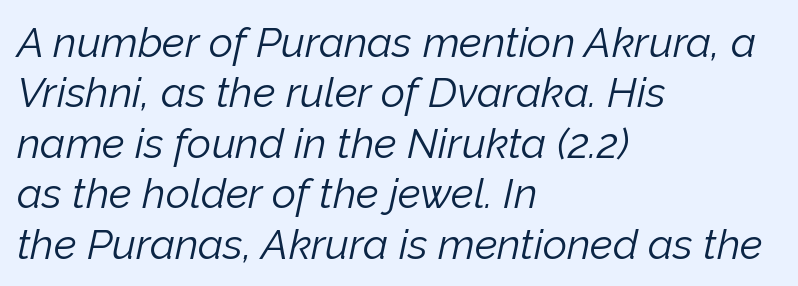
{"italic": "yes", "lean": "right", "slant_degrees": 12, "bold": "no", "weight": "light", "width": "normal", "stroke_contrast": "low", "x_height": "medium", "monospaced": "no", "underline": "no", "align": "left", "line_spacing_ratio": 1.2, "letter_spacing": "normal", "letter_spacing_em": 0.0, "glyph_px": 42}
